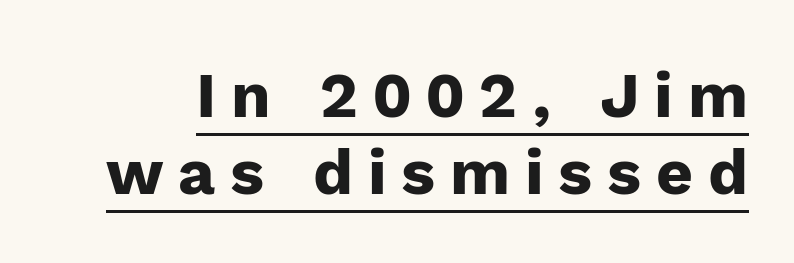
The image shows 64 px heavy sans-serif type, upright; set line spacing 1.21x, unusually wide letter spacing (+0.23 em), underlined; low stroke contrast and a medium x-height.
